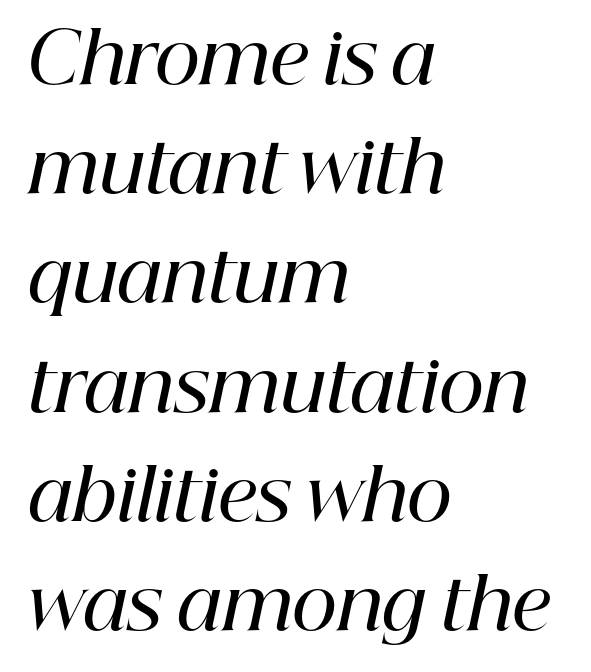
Q: Is the text bold? A: Semi-bold.
Q: Is the text italic (slanted)? A: Yes, it leans right by about 12 degrees.
Q: Is the typeface a serif or a sans-serif typeface? A: Serif.
Q: Is the text underlined? A: No.
Q: How is the paragraph aligned? A: Left-aligned.
Q: Is the spacing between letters normal or unusually wide? A: Normal.
Q: Is the spacing between lines tight, normal or loose? A: Normal.
Q: Width (condensed, normal, or wide)? A: Normal.
Q: Stroke contrast? A: High.
Q: x-height? A: Medium.
Q: Monospaced? A: No.
